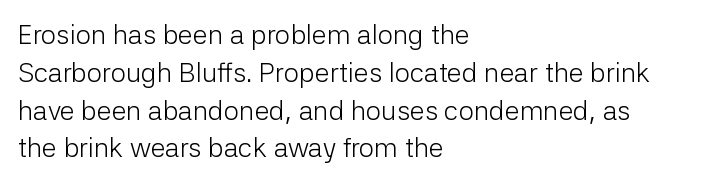
Short note: letters normally spaced. These lines are set flush left with a ragged right edge. The passage shown is not bold in any degree. Rows of type keep a routine distance in the vertical direction. This is the regular roman posture of the typeface.
